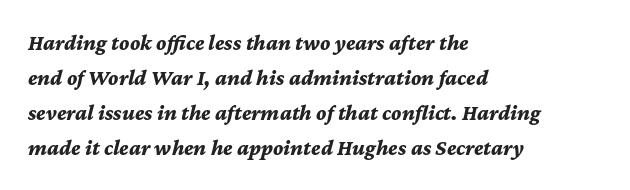
On the weight axis this lands at bold, roughly 700. Plain, unruled lines of type. Looking at the ascenders, they clearly lean. Line beginnings align vertically; line endings do not. The space between consecutive lines is moderate.
